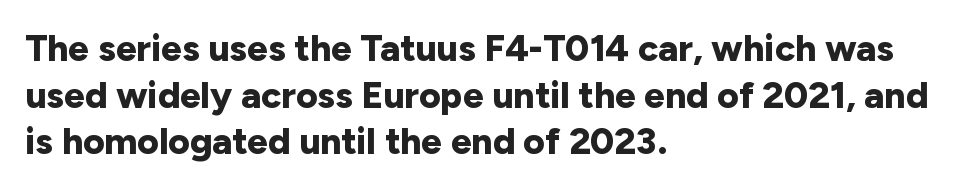
Q: Is the text bold? A: Yes.
Q: Is the text italic (slanted)? A: No, it is upright.
Q: Is the typeface a serif or a sans-serif typeface? A: Sans-serif.
Q: Is the text underlined? A: No.
Q: How is the paragraph aligned? A: Left-aligned.
Q: Is the spacing between letters normal or unusually wide? A: Normal.
Q: Is the spacing between lines tight, normal or loose? A: Normal.
Q: Width (condensed, normal, or wide)? A: Normal.
Q: Stroke contrast? A: Low.
Q: x-height? A: Medium.
Q: Monospaced? A: No.
